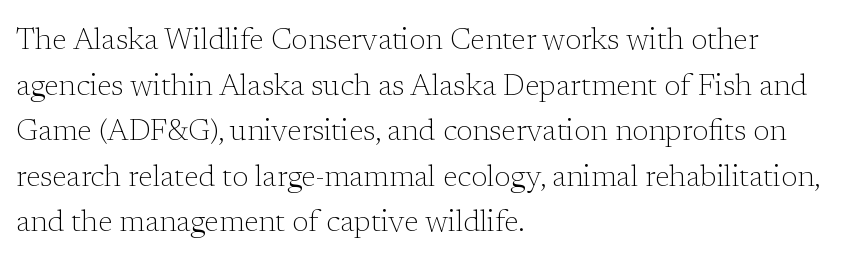
Anything drawn beneath the words? Only blank space. This sample keeps an unexceptional amount of space between lines. Tracking here is standard; glyphs follow each other at the usual distance. Typographically, this falls in the serif category. Think of a printed novel: that variable character pitch is what you see here. In CSS terms this would be text-align: left.
